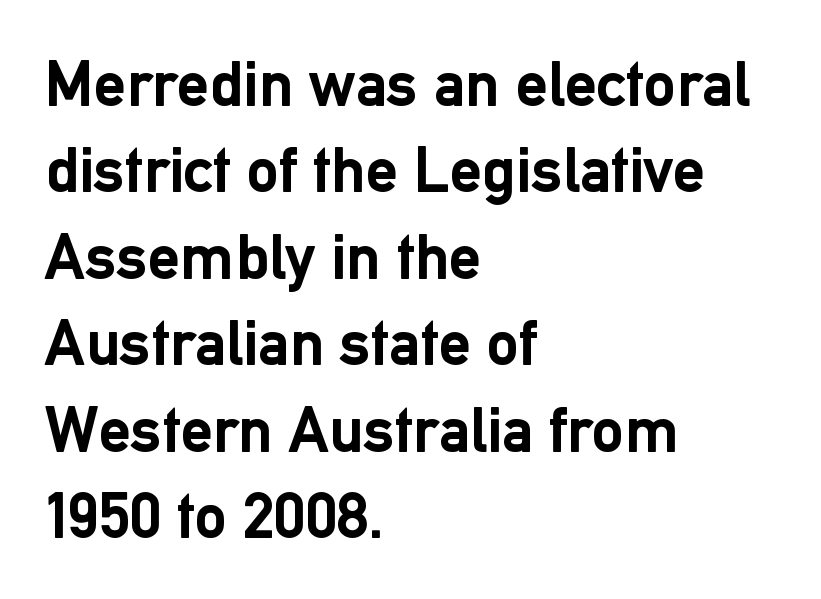
There is no visible air inserted between adjacent glyphs. Rendered with straight, roman letterforms. Words float on clear page, feet unadorned. Is this a sans? Yes — the strokes have no serifs.
